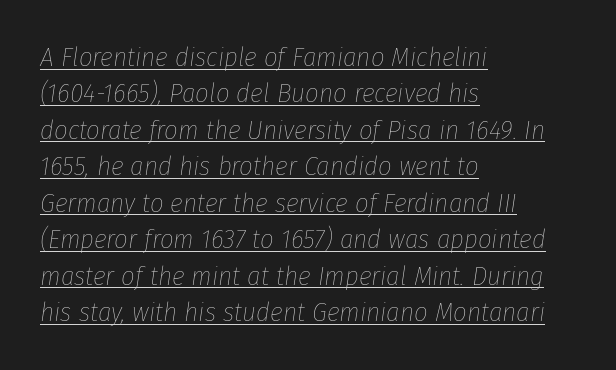
{"italic": "yes", "lean": "right", "slant_degrees": 8, "bold": "no", "underline": "yes", "align": "left", "line_spacing": "normal", "line_spacing_ratio": 1.35, "letter_spacing": "normal", "letter_spacing_em": 0.0, "glyph_px": 27}
